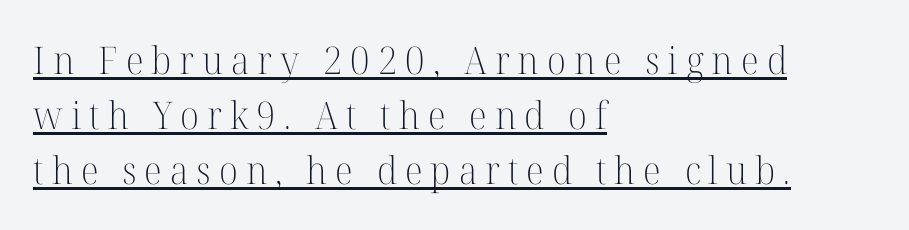
Heaviness? Minimal to ordinary, like unemphasized prose. In terms of posture, this sample is upright. Looks like someone drew a line under every word here. Visually the block forms a straight wall on the left and a jagged coastline on the right. Is this a sans? No — the strokes have serifs. Short note: letters widely spaced.
